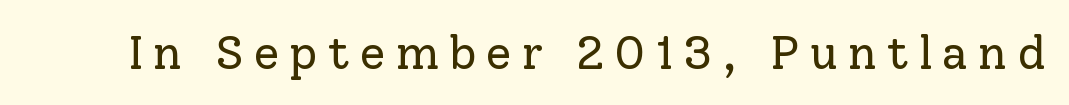
{"serif": "yes", "italic": "no", "bold": "no", "weight": "regular", "width": "normal", "stroke_contrast": "low", "x_height": "medium", "monospaced": "no", "underline": "no", "letter_spacing": "wide", "letter_spacing_em": 0.21, "glyph_px": 47}
